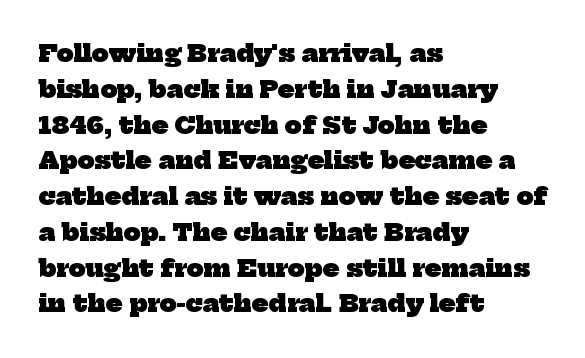
{"bold": "yes", "underline": "no", "align": "left", "line_spacing": "normal", "line_spacing_ratio": 1.49, "letter_spacing": "normal", "letter_spacing_em": 0.0, "glyph_px": 24}
